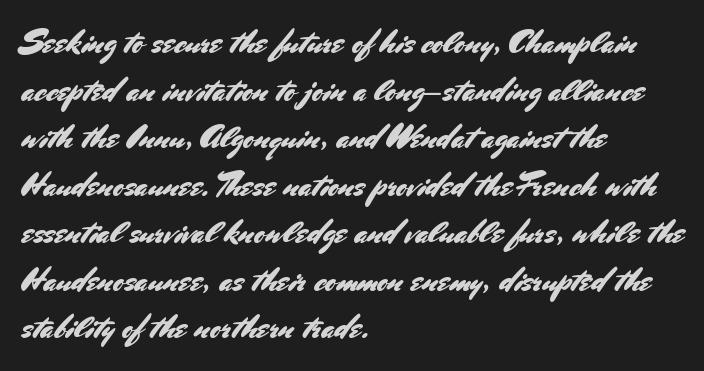
The image shows 33 px sans-serif type; set left-aligned, normal line spacing (1.44x), normal letter spacing, not underlined; medium stroke contrast and a small x-height.
